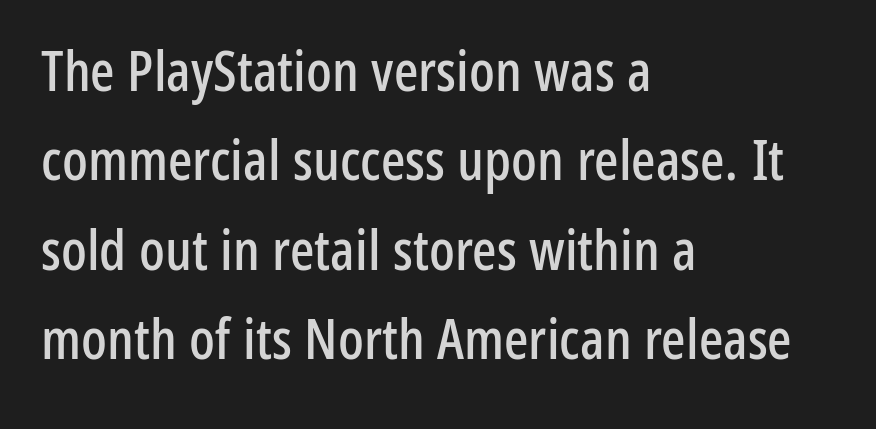
{"serif": "no", "italic": "no", "width": "condensed", "stroke_contrast": "low", "x_height": "medium", "monospaced": "no", "underline": "no", "align": "left", "line_spacing": "normal", "line_spacing_ratio": 1.57, "letter_spacing": "normal", "letter_spacing_em": 0.0, "glyph_px": 57}
